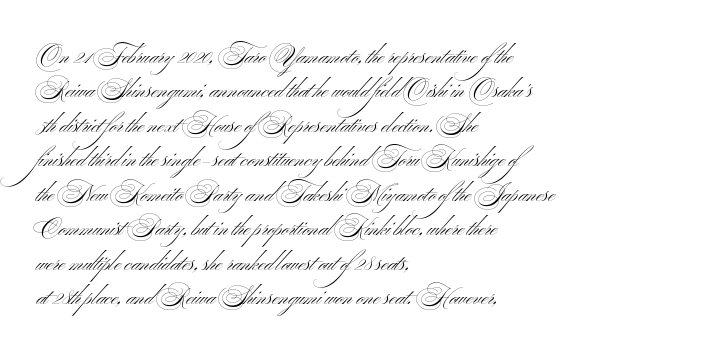
Q: Is the text bold? A: No.
Q: Is the text underlined? A: No.
Q: How is the paragraph aligned? A: Left-aligned.
Q: Is the spacing between letters normal or unusually wide? A: Normal.
Q: Is the spacing between lines tight, normal or loose? A: Normal.
